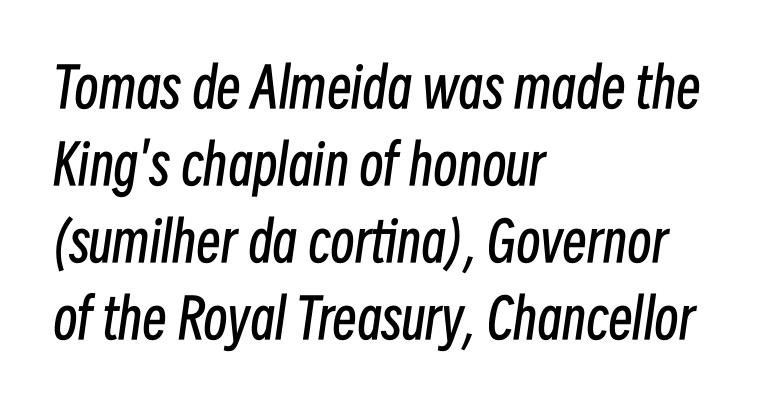
Q: Is the text bold? A: No.
Q: Is the text italic (slanted)? A: Yes, it leans right by about 8 degrees.
Q: Is the text underlined? A: No.
Q: How is the paragraph aligned? A: Left-aligned.
Q: Is the spacing between letters normal or unusually wide? A: Normal.
Q: Is the spacing between lines tight, normal or loose? A: Normal.
Q: Width (condensed, normal, or wide)? A: Condensed.
Q: Stroke contrast? A: Low.
Q: x-height? A: Medium.
Q: Monospaced? A: No.
